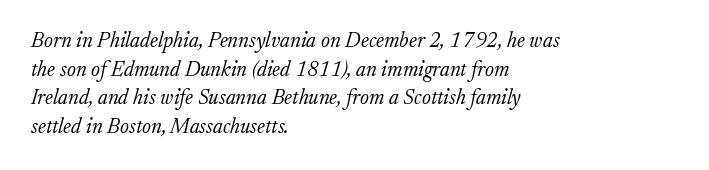
The image shows 21 px text type, italic (leaning right); set left-aligned, normal line spacing (1.36x), normal letter spacing, not underlined.
